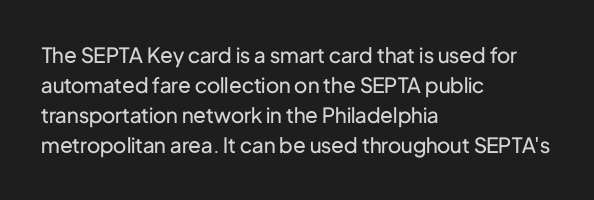
Q: Is the text bold? A: No.
Q: Is the text italic (slanted)? A: No, it is upright.
Q: Is the text underlined? A: No.
Q: How is the paragraph aligned? A: Left-aligned.
Q: Is the spacing between letters normal or unusually wide? A: Normal.
Q: Is the spacing between lines tight, normal or loose? A: Normal.
